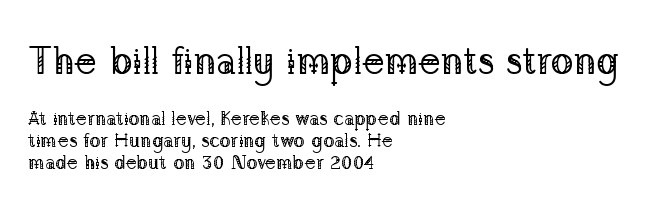
{"serif": "yes", "italic": "no", "bold": "no", "weight": "regular", "width": "normal", "stroke_contrast": "low", "x_height": "medium", "monospaced": "no", "underline": "no", "align": "left", "line_spacing": "tight", "line_spacing_ratio": 1.15, "letter_spacing": "normal", "letter_spacing_em": 0.0, "larger_block": "first", "size_ratio": 2.0, "glyph_px": 38}
